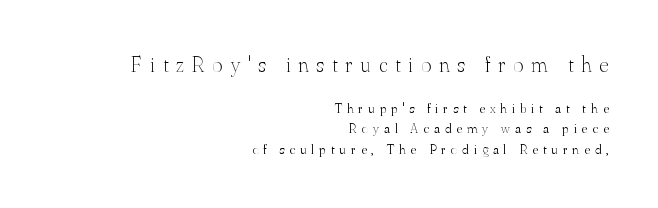
{"italic": "no", "bold": "no", "underline": "no", "align": "right", "line_spacing": "normal", "line_spacing_ratio": 1.44, "letter_spacing": "wide", "letter_spacing_em": 0.37, "larger_block": "first", "size_ratio": 1.57, "glyph_px": 22}
